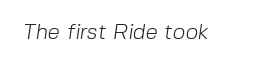
Students, note that the glyphs here touch the page at normal intervals. Any mark beneath the type? The region is blank. Is this a heavy cut? Hardly; it is regular or lighter.
